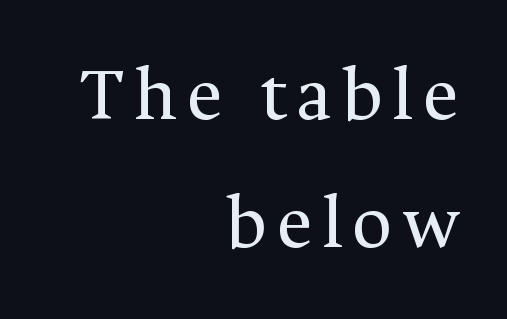
Think standard paragraph weight, or any step lighter than that. These lines are set flush right with a ragged left edge. The passage shown stacks its lines at a standard gap. These lines are rendered in a variable-pitch font. Observe the serifs anchoring each vertical stroke in this sample.
